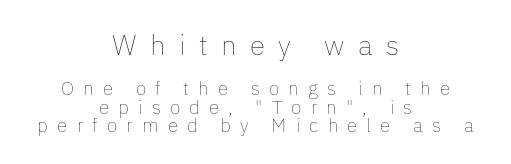
Q: Is the text bold? A: No.
Q: Is the text italic (slanted)? A: No, it is upright.
Q: Is the text underlined? A: No.
Q: How is the paragraph aligned? A: Centered.
Q: Is the spacing between letters normal or unusually wide? A: Unusually wide.
Q: Is the spacing between lines tight, normal or loose? A: Tight.
Q: Which block of text is set in a larger size, the first (top) or the second (bottom)? A: The first (top) one.
Q: Width (condensed, normal, or wide)? A: Normal.
Q: Stroke contrast? A: Low.
Q: x-height? A: Medium.
Q: Monospaced? A: No.
